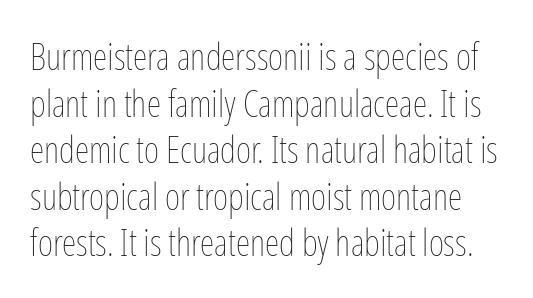
Decoration check: the copy has no underline. Summary of weight: not heavy and not bold. The rendering uses natural spacing where letterforms have individual widths. Look at the tracking — it's just the regular setting, nothing added.
